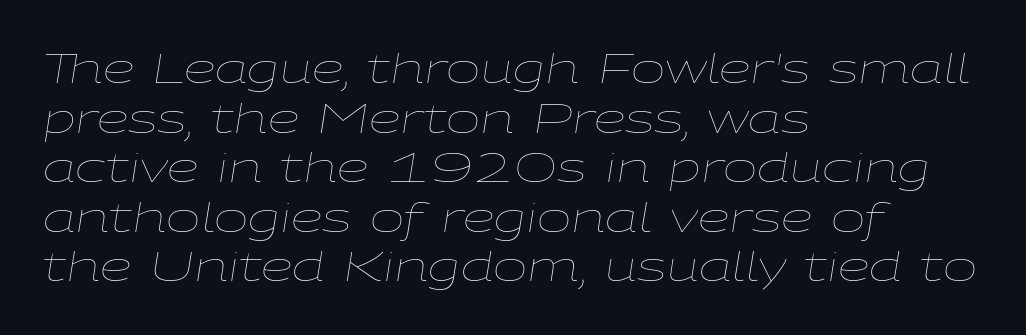
Varying glyph widths throughout — classic text-font behaviour. The specimen omits any rule beneath the text block's lines. The weight tops out at a normal text grade. Left-aligned paragraph, ragged on the right. Nobody touched the tracking dial on this one. The whole block is typeset with a tilt.
